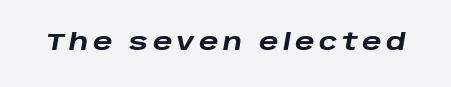
Q: Is the text bold? A: Yes.
Q: Is the text italic (slanted)? A: Yes, it leans right by about 10 degrees.
Q: Is the text underlined? A: No.
